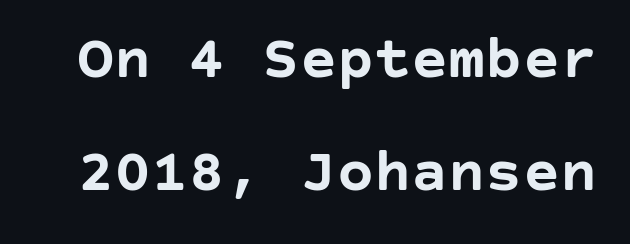
{"serif": "no", "italic": "no", "bold": "yes", "weight": "semibold", "width": "normal", "stroke_contrast": "low", "x_height": "large", "underline": "no", "line_spacing_ratio": 1.83, "letter_spacing": "normal", "letter_spacing_em": 0.0, "glyph_px": 62}
